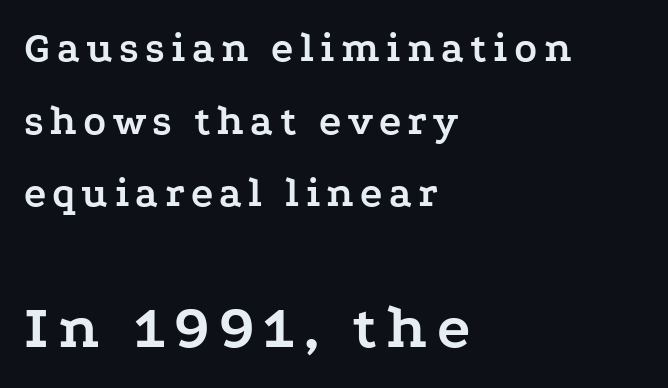
{"serif": "yes", "italic": "no", "bold": "yes", "weight": "semibold", "width": "wide", "stroke_contrast": "low", "x_height": "medium", "monospaced": "no", "underline": "no", "align": "left", "line_spacing_ratio": 1.73, "larger_block": "second", "size_ratio": 1.5, "glyph_px": 63}
